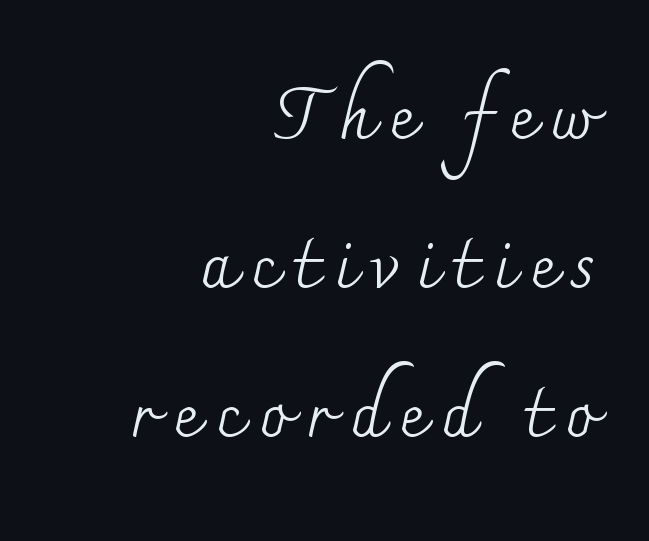
The image shows 71 px regular-weight serif type; set right-aligned, loose line spacing (2.1x), unusually wide letter spacing (+0.22 em), not underlined; medium stroke contrast and a small x-height.
